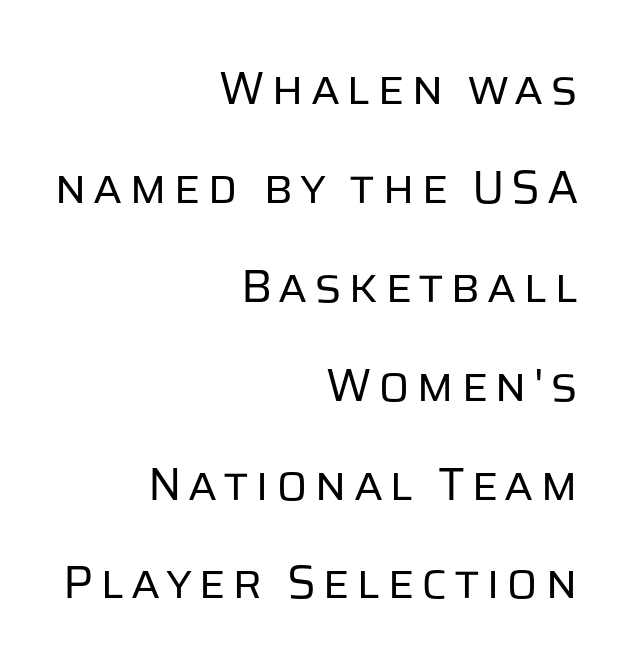
{"serif": "no", "italic": "no", "bold": "no", "weight": "regular", "width": "normal", "stroke_contrast": "low", "x_height": "large", "monospaced": "no", "underline": "no", "align": "right", "line_spacing": "loose", "line_spacing_ratio": 2.15, "glyph_px": 46}
